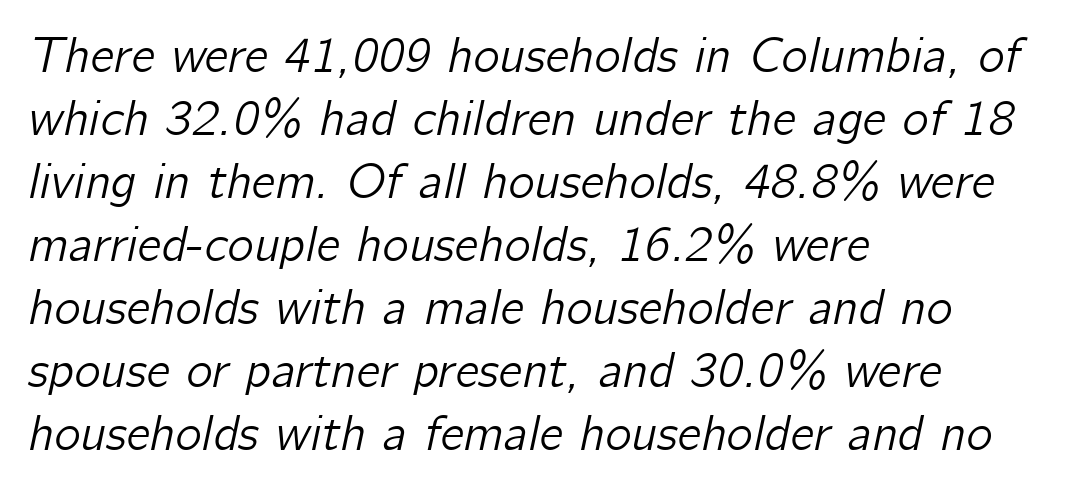
One glance says typical: line gaps are just what's usual. If you drew a ruler down the left edge, every line would touch it. Short note: letters normally spaced. Check the space under the baseline: it is left empty.
